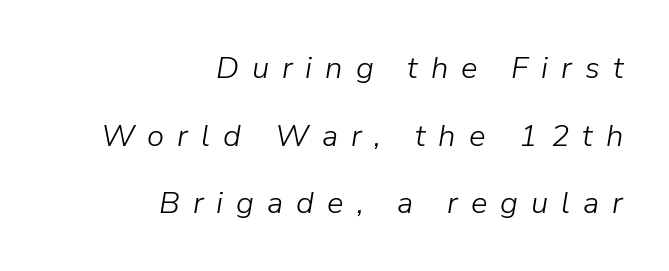
Baseline-to-baseline distance is far greater than the letter height. The paragraph shown leans on its right margin. The line texture is sparse and dotted thanks to wide tracking. Descender tails drop into unmarked territory. Is the stroke heavy? The answer is a plain regular-or-lighter. The typography opts for an oblique posture over an upright one.
